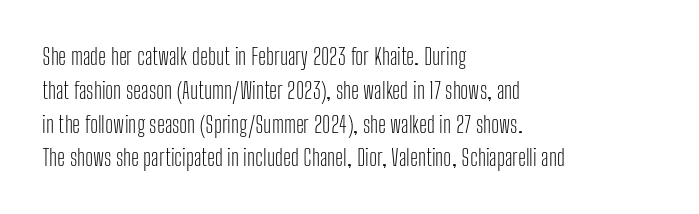
The image shows 23 px text type, upright; set left-aligned, normal line spacing (1.47x), normal letter spacing, not underlined.
